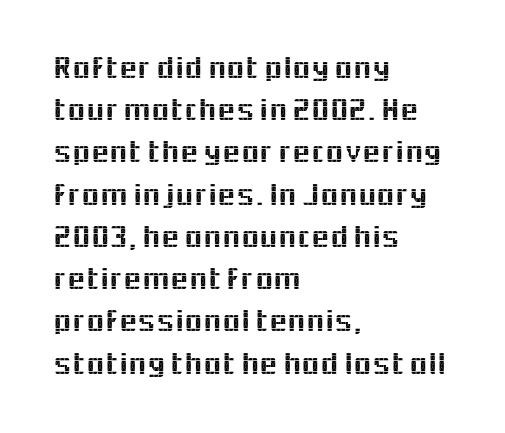
Letterform terminals end flat and unadorned throughout the passage. Unlike italic type, these characters show no tilt at all. Here the glyphs are tracked normally, forming tight word shapes. The rendering anchors every line to the left-hand side.
